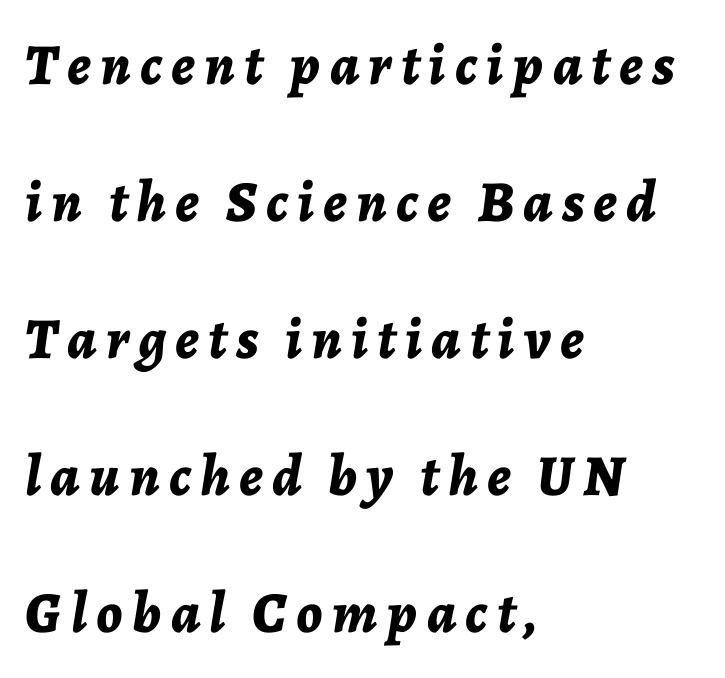
The leading is generous, giving the passage an open texture. Its strokes are broad and dark, the hallmark of bold type. Caption: multi-line text, flush left, ragged right. Any mark beneath the type? The region is blank. Yep, that's italic — everything's leaning.
